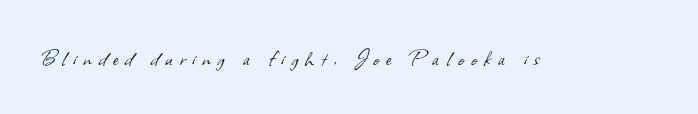
The face used here is rendered with a markedly widened letterfit. On a weight scale, this lands at 450 or below. Honestly, there is no underline to notice here at all.
